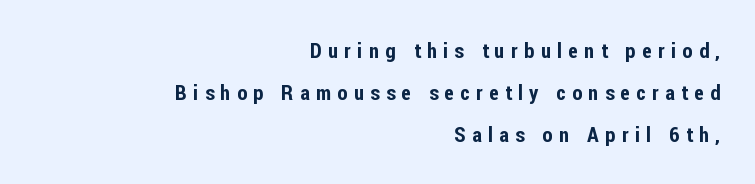
The face used here is rendered with a markedly widened letterfit. The space between consecutive lines is lavish. The lettering holds an erect, upright posture throughout. Check the space under the baseline: it is left empty. The text block is weighted toward the right margin, trailing off unevenly leftward.
